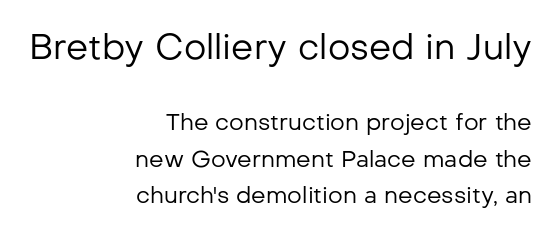
The image shows 35 px regular-weight sans-serif type, upright; set right-aligned, normal line spacing (1.58x), normal letter spacing, not underlined; the first (top) block is 1.52x larger; low stroke contrast and a medium x-height.
